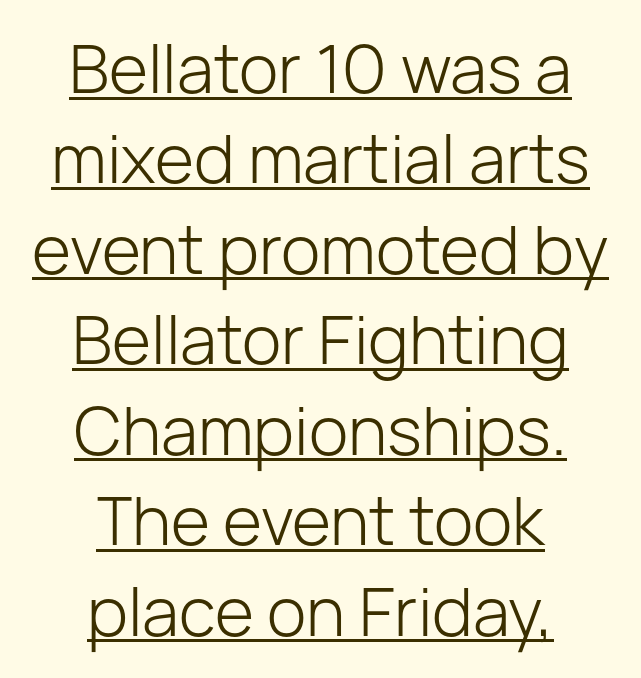
The image shows 67 px light sans-serif type, upright; set centered, normal line spacing (1.35x), normal letter spacing, underlined; low stroke contrast and a medium x-height.
